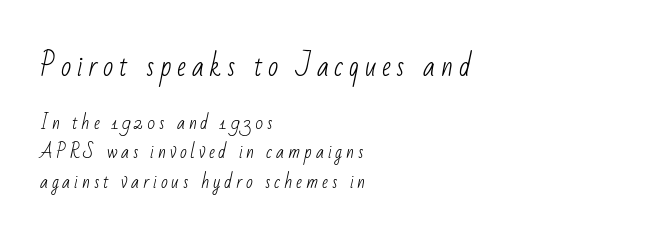
The image shows 27 px text type; set left-aligned, normal line spacing (1.62x), unusually wide letter spacing (+0.21 em), not underlined; the first (top) block is 1.5x larger.
